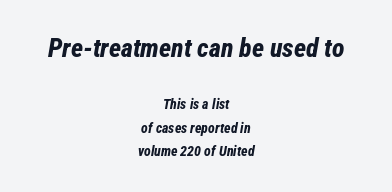
A centered setting, common on invitations and titles, is used for this passage. Does the bottom block carry the larger type? No, the top block does. Is there much room between lines? A standard amount, neither cramped nor airy. You could call the tracking neutral — neither tight nor loose. It's the slanting kind of type.
